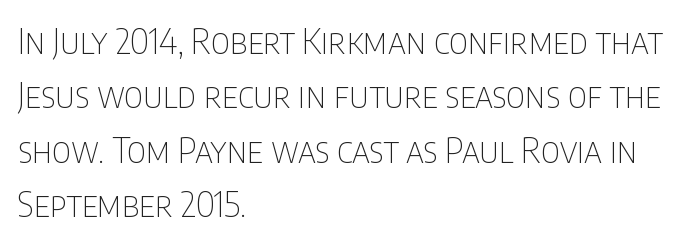
Q: Is the text bold? A: No.
Q: Is the text italic (slanted)? A: No, it is upright.
Q: Is the typeface a serif or a sans-serif typeface? A: Sans-serif.
Q: Is the text underlined? A: No.
Q: How is the paragraph aligned? A: Left-aligned.
Q: Is the spacing between letters normal or unusually wide? A: Normal.
Q: Is the spacing between lines tight, normal or loose? A: Normal.
Q: Width (condensed, normal, or wide)? A: Condensed.
Q: Stroke contrast? A: Low.
Q: x-height? A: Large.
Q: Monospaced? A: No.
